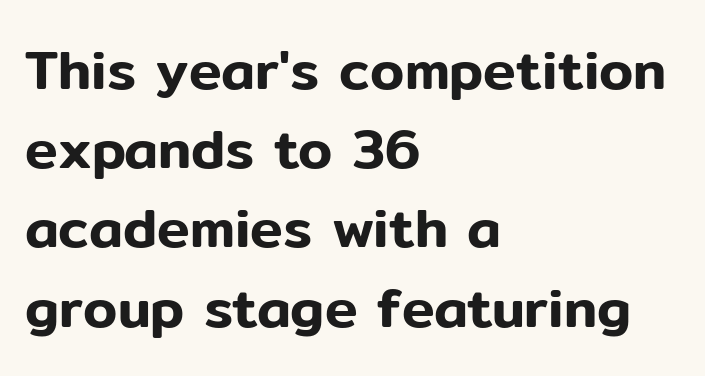
{"serif": "no", "italic": "no", "width": "normal", "stroke_contrast": "low", "x_height": "medium", "monospaced": "no", "underline": "no", "align": "left", "line_spacing": "normal", "line_spacing_ratio": 1.44, "letter_spacing": "normal", "letter_spacing_em": 0.0, "glyph_px": 55}
